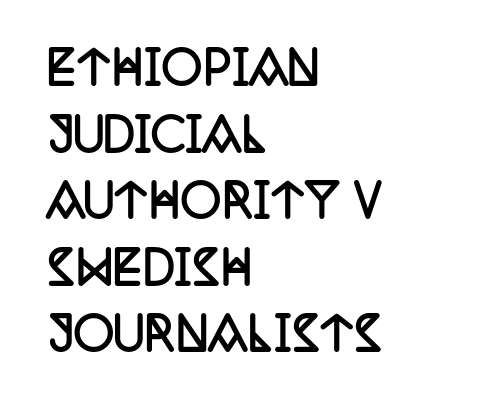
{"serif": "yes", "italic": "no", "bold": "yes", "weight": "semibold", "width": "condensed", "stroke_contrast": "low", "x_height": "large", "monospaced": "no", "underline": "no", "align": "left", "line_spacing": "normal", "line_spacing_ratio": 1.48, "letter_spacing": "normal", "letter_spacing_em": 0.0, "glyph_px": 45}
